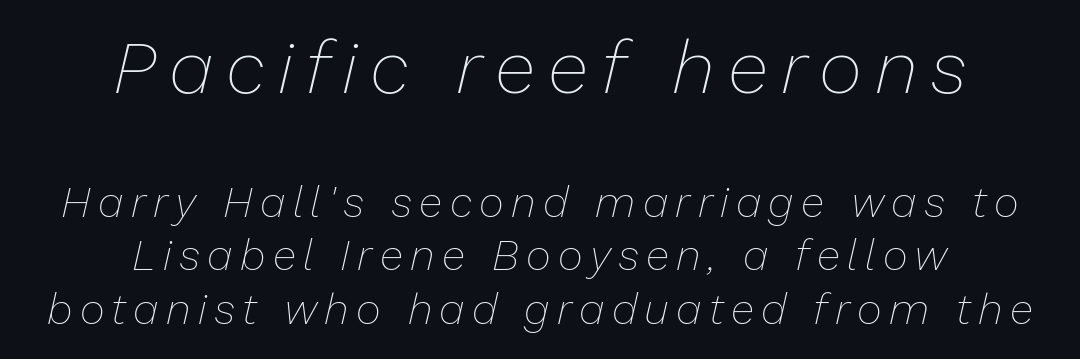
The face used here is proportionally spaced, like ordinary book or web type. Summary of weight: not heavy and not bold. Regular leading. The specimen reads as italic at a glance. The paragraph shown floats in the horizontal middle. Check under the words: just untouched page.
